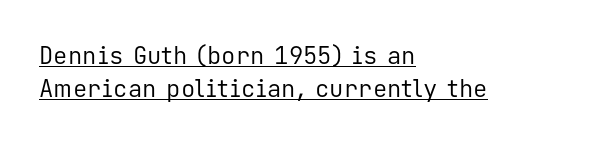
This sample carries an underscore along the baseline area. A normal amount of white space separates one row of letters from the next. No extra ink here — the face is not bold. Honestly, the letter spacing is just normal — you wouldn't notice it. A classic flush-left, rag-right setting is used for this passage.
